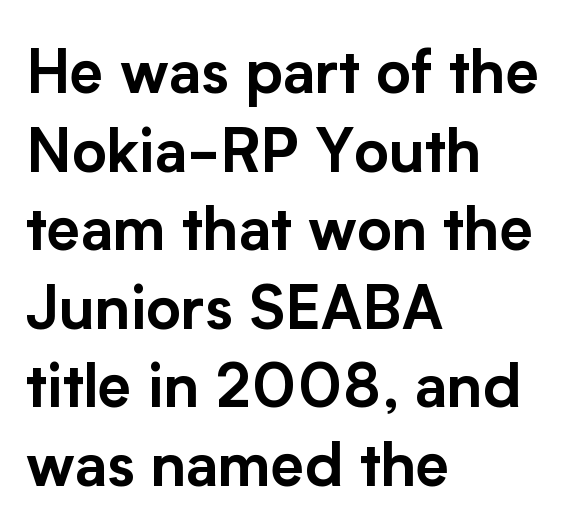
{"serif": "no", "italic": "no", "width": "normal", "stroke_contrast": "low", "x_height": "medium", "monospaced": "no", "underline": "no", "align": "left", "line_spacing": "normal", "line_spacing_ratio": 1.31, "letter_spacing": "normal", "letter_spacing_em": 0.0, "glyph_px": 60}
